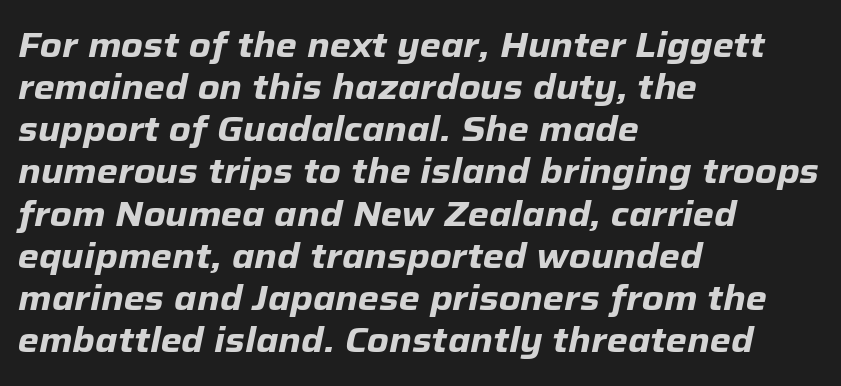
Q: Is the text bold? A: Yes.
Q: Is the text italic (slanted)? A: Yes, it leans right by about 12 degrees.
Q: Is the text underlined? A: No.
Q: How is the paragraph aligned? A: Left-aligned.
Q: Is the spacing between letters normal or unusually wide? A: Normal.
Q: Width (condensed, normal, or wide)? A: Normal.
Q: Stroke contrast? A: Low.
Q: x-height? A: Medium.
Q: Monospaced? A: No.
